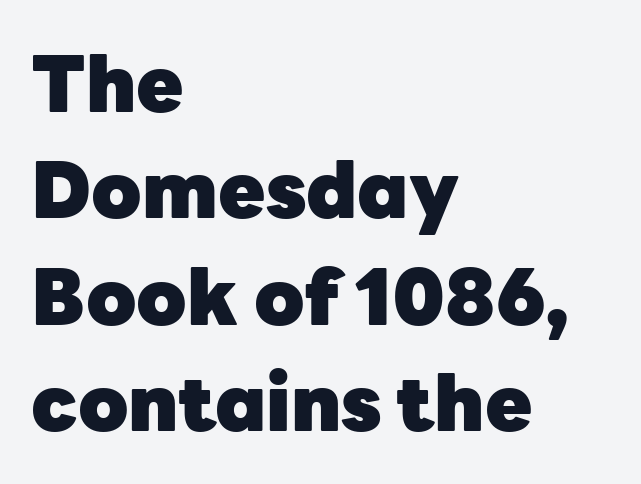
The image shows 77 px heavy sans-serif type, upright; set left-aligned, normal line spacing (1.38x), normal letter spacing, not underlined; low stroke contrast and a medium x-height.
